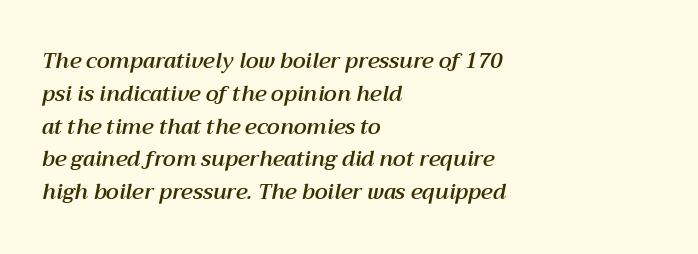
The image shows 21 px text type, italic (leaning right); set left-aligned, normal line spacing (1.56x), normal letter spacing, not underlined.
